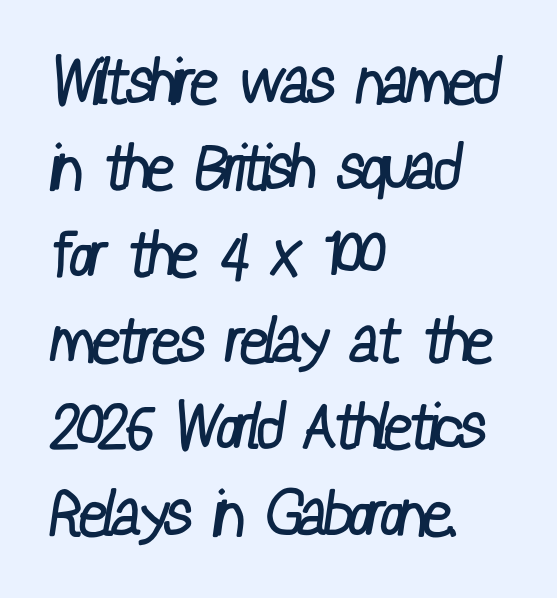
Q: Is the text bold? A: No.
Q: Is the typeface a serif or a sans-serif typeface? A: Sans-serif.
Q: Is the text underlined? A: No.
Q: How is the paragraph aligned? A: Left-aligned.
Q: Is the spacing between letters normal or unusually wide? A: Normal.
Q: Is the spacing between lines tight, normal or loose? A: Normal.
Q: Width (condensed, normal, or wide)? A: Condensed.
Q: Stroke contrast? A: Low.
Q: x-height? A: Medium.
Q: Monospaced? A: No.
